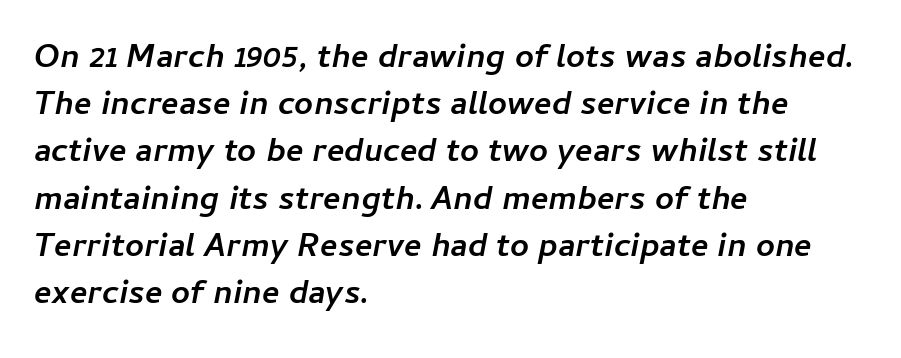
{"italic": "yes", "lean": "right", "slant_degrees": 11, "bold": "yes", "weight": "semibold", "width": "normal", "stroke_contrast": "low", "x_height": "medium", "monospaced": "no", "underline": "no", "align": "left", "line_spacing": "normal", "line_spacing_ratio": 1.43, "letter_spacing": "normal", "letter_spacing_em": 0.0, "glyph_px": 33}
